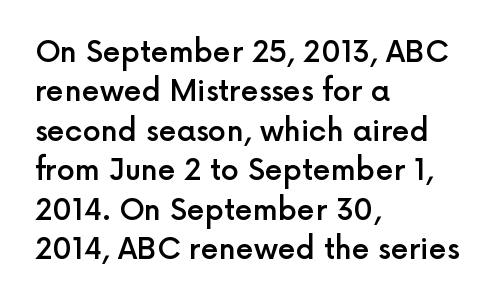
The image shows 29 px semibold sans-serif type, upright; set left-aligned, normal line spacing (1.36x), normal letter spacing, not underlined; a medium x-height.
